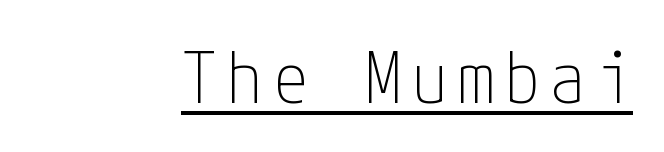
This is underlined copy, the kind a proofreader might mark for attention. Caption: face not bold, strokes unweighted. Posture: vertical. No feet cap the strokes, marking this as sans-serif type.
